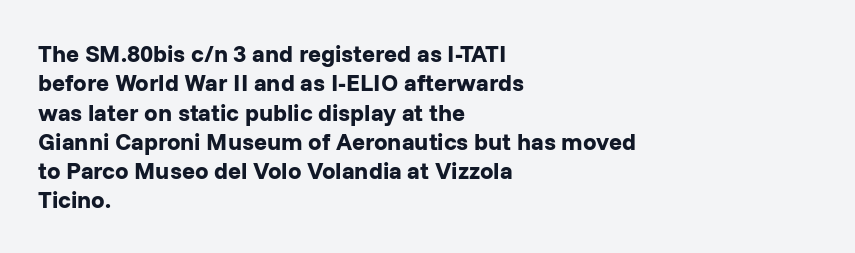
{"italic": "no", "bold": "yes", "underline": "no", "align": "left", "line_spacing_ratio": 1.22, "letter_spacing": "normal", "letter_spacing_em": 0.0, "glyph_px": 24}
